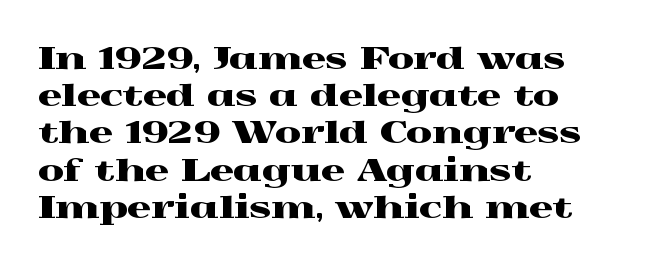
Q: Is the text italic (slanted)? A: No, it is upright.
Q: Is the typeface a serif or a sans-serif typeface? A: Serif.
Q: Is the text underlined? A: No.
Q: How is the paragraph aligned? A: Left-aligned.
Q: Is the spacing between letters normal or unusually wide? A: Normal.
Q: Width (condensed, normal, or wide)? A: Wide.
Q: x-height? A: Medium.
Q: Monospaced? A: No.
